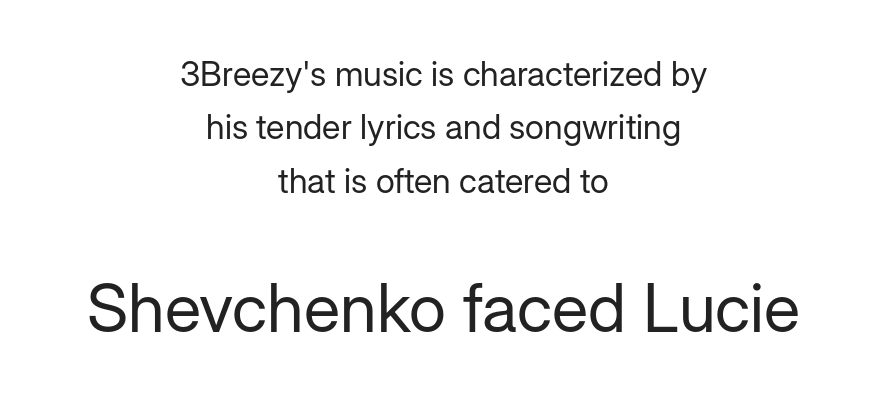
Small over large — that's the arrangement of the two blocks here. Underlining? Definitely not there. Regarding leading, the lines here are spaced in the standard way. These lines are rendered in a variable-pitch font. Centered paragraph, ragged on both sides.
